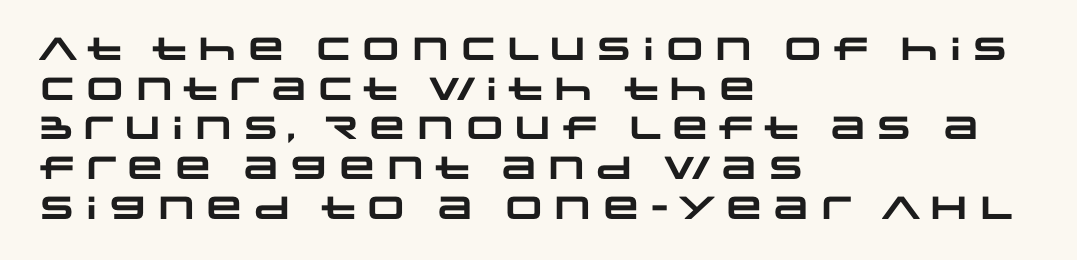
Bold? Absolutely — the strokes are thick and heavy. Quick note: underline off. The paragraph has a hard left edge and a soft right edge. Do the characters align in a grid? No, the font is proportional.
